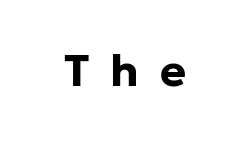
{"serif": "no", "italic": "no", "bold": "yes", "weight": "bold", "width": "normal", "stroke_contrast": "low", "x_height": "medium", "monospaced": "no", "underline": "no", "align": "center", "letter_spacing": "wide", "letter_spacing_em": 0.47, "glyph_px": 44}
